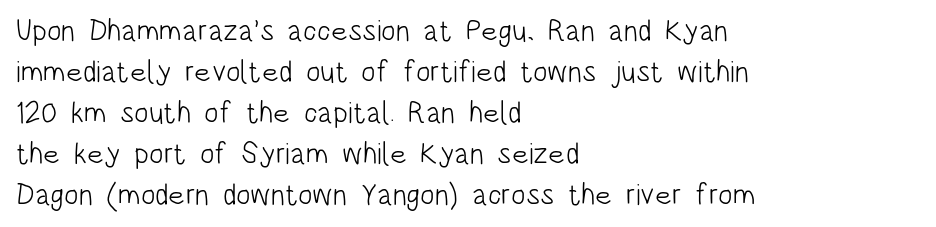
Q: Is the text bold? A: No.
Q: Is the text italic (slanted)? A: No, it is upright.
Q: Is the typeface a serif or a sans-serif typeface? A: Sans-serif.
Q: Is the text underlined? A: No.
Q: How is the paragraph aligned? A: Left-aligned.
Q: Is the spacing between letters normal or unusually wide? A: Normal.
Q: Is the spacing between lines tight, normal or loose? A: Normal.
Q: Width (condensed, normal, or wide)? A: Condensed.
Q: Stroke contrast? A: Low.
Q: x-height? A: Large.
Q: Monospaced? A: No.
